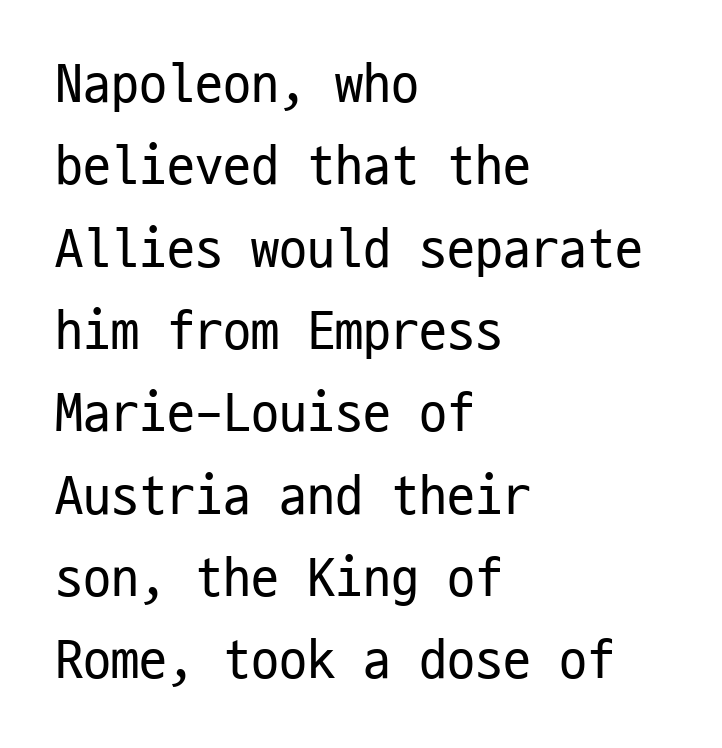
{"serif": "no", "italic": "no", "bold": "no", "weight": "regular", "width": "condensed", "stroke_contrast": "low", "x_height": "medium", "monospaced": "yes", "underline": "no", "align": "left", "line_spacing": "normal", "line_spacing_ratio": 1.47, "letter_spacing": "normal", "letter_spacing_em": 0.0, "glyph_px": 56}
